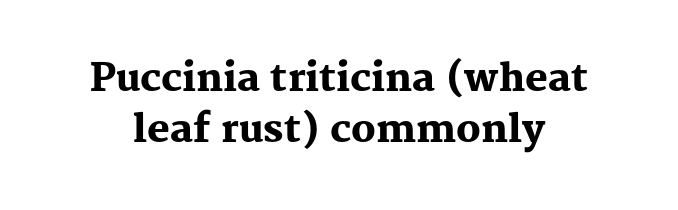
The image shows 38 px heavy serif type, upright; set normal line spacing (1.35x), normal letter spacing, not underlined; medium stroke contrast and a medium x-height.
